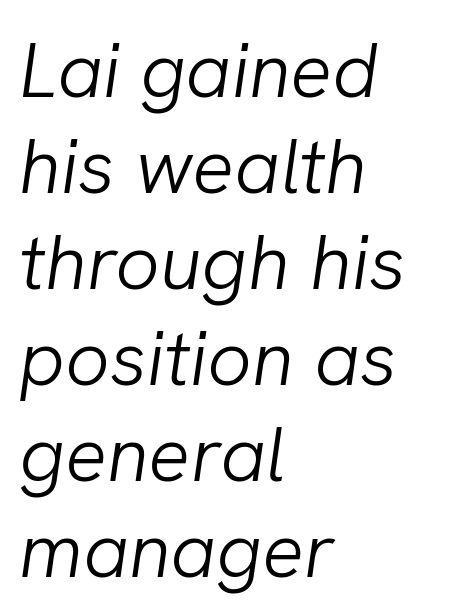
The image shows 78 px light type, italic (leaning right); set left-aligned, line spacing 1.23x, normal letter spacing, not underlined; low stroke contrast and a medium x-height.
